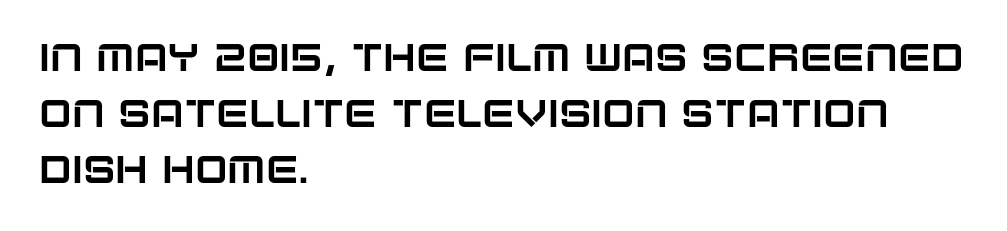
The image shows 39 px sans-serif type, upright; set left-aligned, normal line spacing (1.44x), normal letter spacing, not underlined; low stroke contrast and a large x-height.
